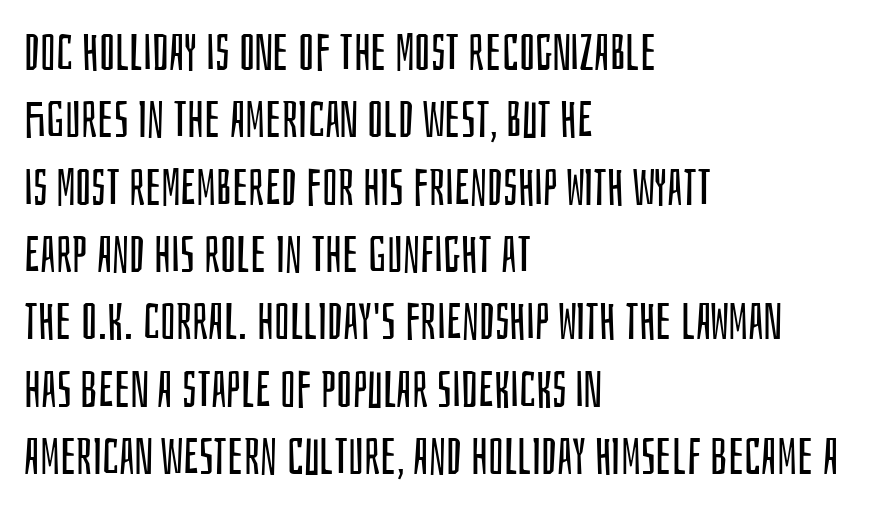
Q: Is the text bold? A: No.
Q: Is the text italic (slanted)? A: No, it is upright.
Q: Is the typeface a serif or a sans-serif typeface? A: Sans-serif.
Q: Is the text underlined? A: No.
Q: How is the paragraph aligned? A: Left-aligned.
Q: Is the spacing between letters normal or unusually wide? A: Normal.
Q: Is the spacing between lines tight, normal or loose? A: Normal.
Q: Width (condensed, normal, or wide)? A: Condensed.
Q: Stroke contrast? A: Low.
Q: x-height? A: Large.
Q: Monospaced? A: No.
